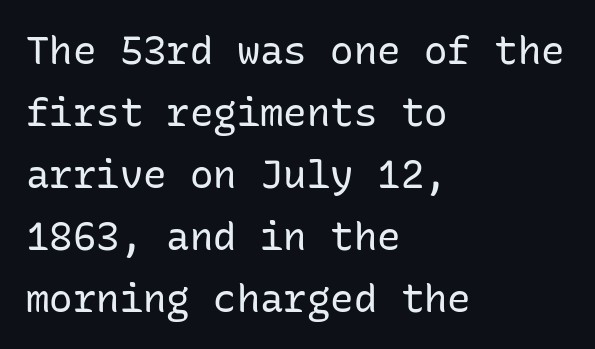
Designer's note — italics off, roman on. Honestly, the letter spacing is just normal — you wouldn't notice it. Reading down the column, the eye jumps a familiar distance to each next line. The letters march in equal steps, a hallmark of fixed-pitch type. The typeface chosen for these lines omits serifs.
